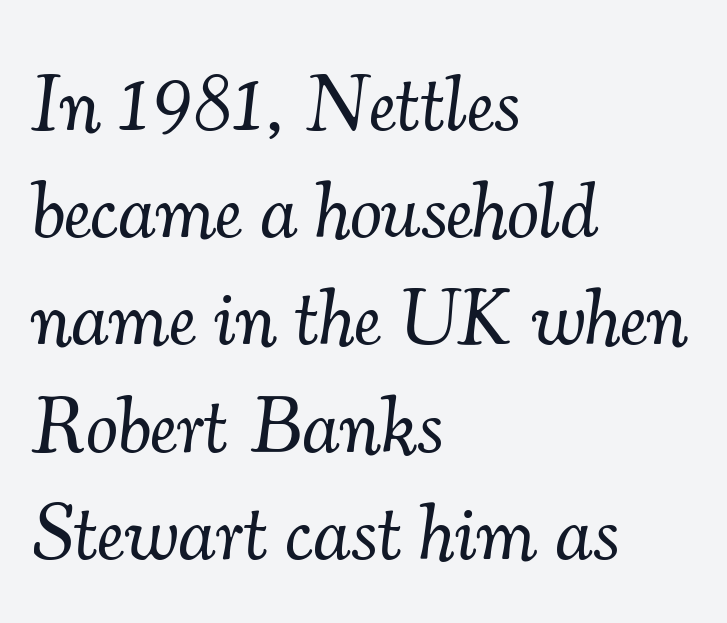
The image shows 80 px light serif type, italic (leaning right); set left-aligned, normal line spacing (1.34x), normal letter spacing, not underlined; medium stroke contrast and a small x-height.
